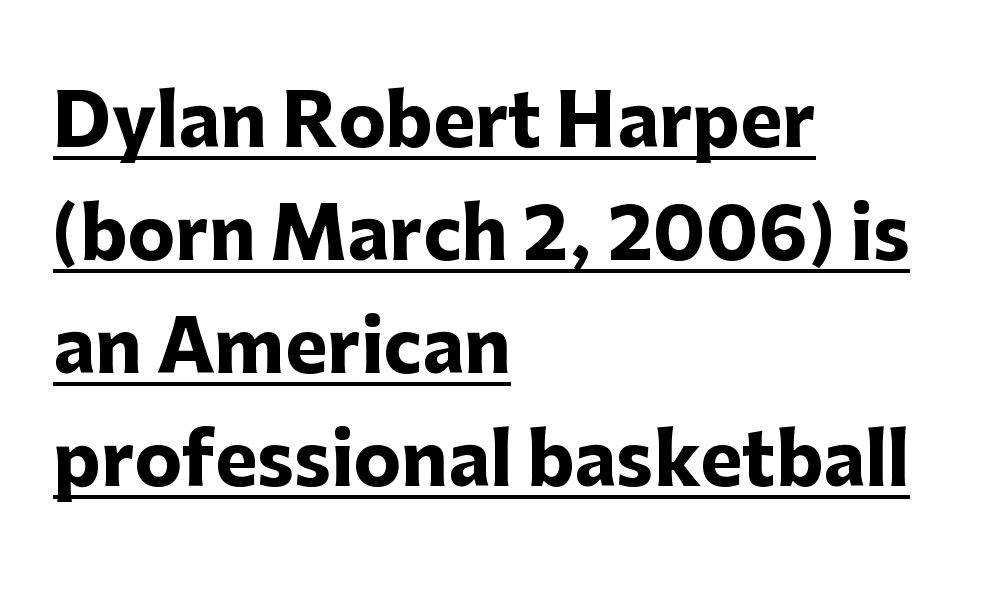
Q: Is the text bold? A: Yes.
Q: Is the text italic (slanted)? A: No, it is upright.
Q: Is the typeface a serif or a sans-serif typeface? A: Sans-serif.
Q: Is the text underlined? A: Yes.
Q: How is the paragraph aligned? A: Left-aligned.
Q: Is the spacing between letters normal or unusually wide? A: Normal.
Q: Is the spacing between lines tight, normal or loose? A: Normal.
Q: Width (condensed, normal, or wide)? A: Normal.
Q: Stroke contrast? A: Low.
Q: x-height? A: Medium.
Q: Monospaced? A: No.
